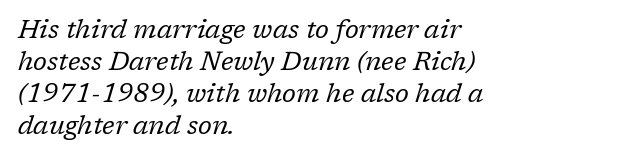
The rendering applies a slant to the glyphs. Line beginnings align vertically; line endings do not. The strip under each line holds only bare page. Stem width sits at or under what a default text font uses.
